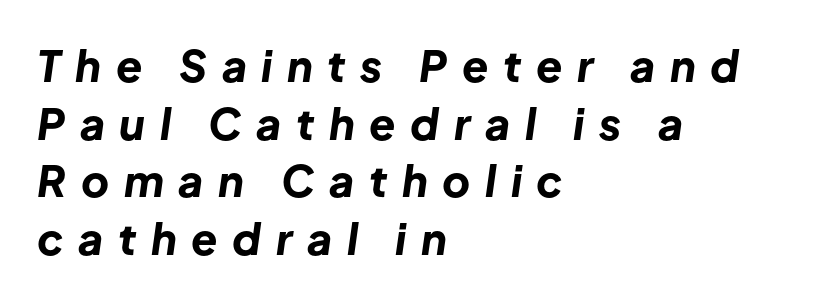
Q: Is the text bold? A: Yes.
Q: Is the text italic (slanted)? A: Yes, it leans right by about 8 degrees.
Q: Is the text underlined? A: No.
Q: How is the paragraph aligned? A: Left-aligned.
Q: Is the spacing between letters normal or unusually wide? A: Unusually wide.
Q: Is the spacing between lines tight, normal or loose? A: Normal.
Q: Width (condensed, normal, or wide)? A: Normal.
Q: Stroke contrast? A: Low.
Q: x-height? A: Medium.
Q: Monospaced? A: No.
